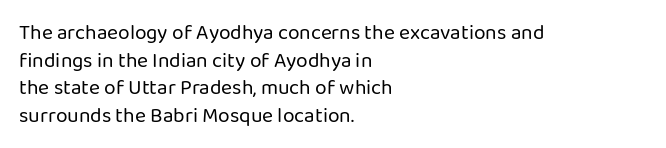
{"italic": "no", "bold": "no", "underline": "no", "align": "left", "line_spacing": "normal", "line_spacing_ratio": 1.31, "letter_spacing": "normal", "letter_spacing_em": 0.0, "glyph_px": 21}
